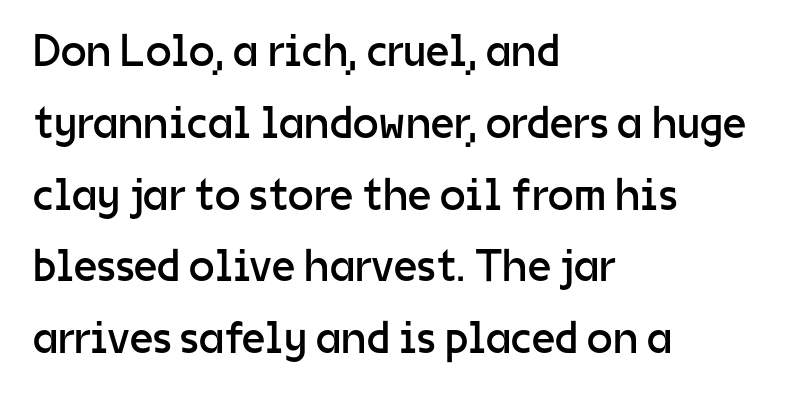
Q: Is the text bold? A: No.
Q: Is the text italic (slanted)? A: No, it is upright.
Q: Is the typeface a serif or a sans-serif typeface? A: Sans-serif.
Q: Is the text underlined? A: No.
Q: How is the paragraph aligned? A: Left-aligned.
Q: Is the spacing between letters normal or unusually wide? A: Normal.
Q: Is the spacing between lines tight, normal or loose? A: Normal.
Q: Width (condensed, normal, or wide)? A: Normal.
Q: Stroke contrast? A: Low.
Q: x-height? A: Medium.
Q: Monospaced? A: No.
